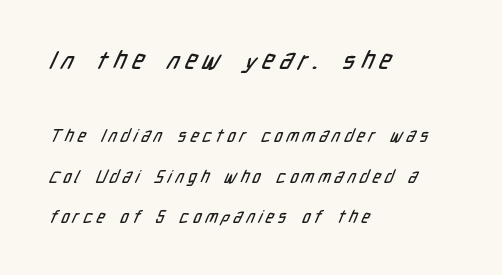
These two chunks differ in scale, with the top chunk taking the larger measure. The rag falls on the right side of this text block. The rendering uses a large line-height, opening up the rows. The space directly below the letters is spotless.
